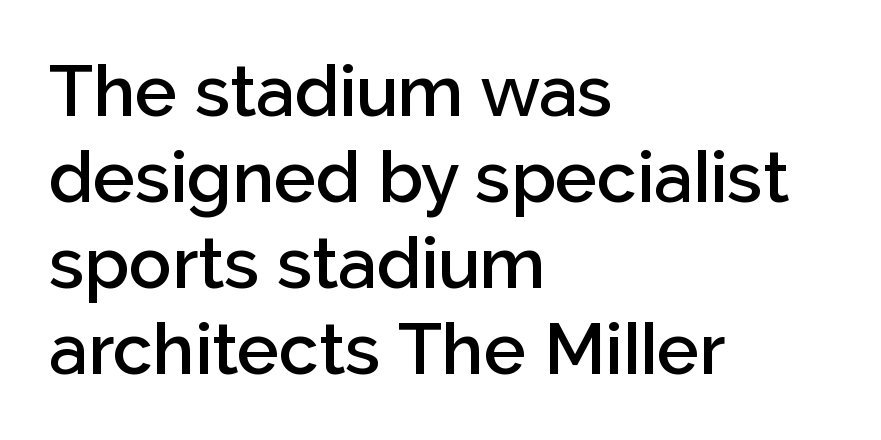
The image shows 71 px semibold sans-serif type, upright; set left-aligned, line spacing 1.21x, normal letter spacing, not underlined; low stroke contrast and a medium x-height.
